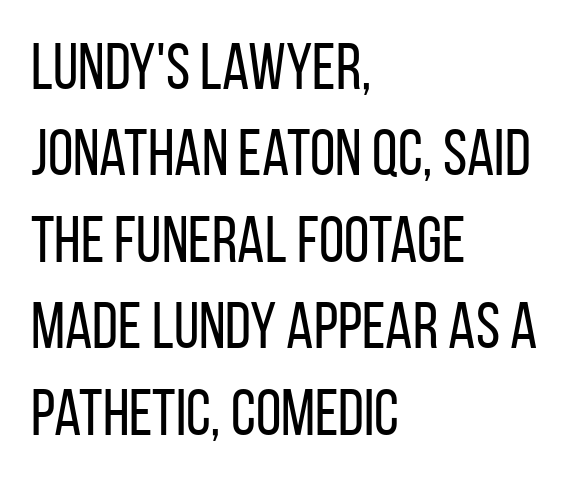
Regarding leading, the lines here are spaced in the standard way. The typesetting does not lean heavy: it is not bold. These lines stack with their left ends in a neat column. Look at the tracking — it's just the regular setting, nothing added.
